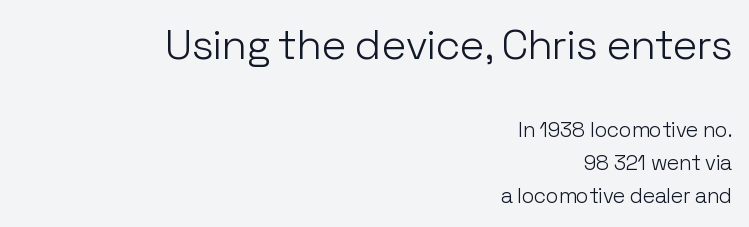
Q: Is the text bold? A: No.
Q: Is the text italic (slanted)? A: No, it is upright.
Q: Is the typeface a serif or a sans-serif typeface? A: Sans-serif.
Q: Is the text underlined? A: No.
Q: How is the paragraph aligned? A: Right-aligned.
Q: Is the spacing between letters normal or unusually wide? A: Normal.
Q: Is the spacing between lines tight, normal or loose? A: Normal.
Q: Which block of text is set in a larger size, the first (top) or the second (bottom)? A: The first (top) one.
Q: Width (condensed, normal, or wide)? A: Normal.
Q: Stroke contrast? A: Low.
Q: x-height? A: Medium.
Q: Monospaced? A: No.
